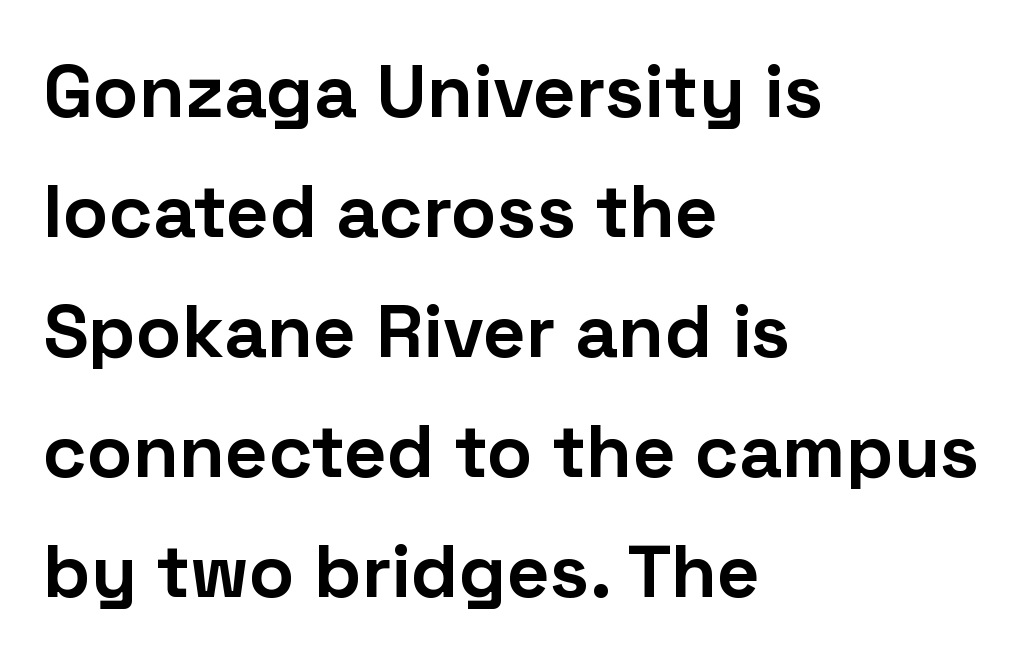
{"serif": "no", "italic": "no", "bold": "yes", "weight": "bold", "width": "normal", "stroke_contrast": "low", "x_height": "medium", "monospaced": "no", "underline": "no", "align": "left", "line_spacing": "normal", "line_spacing_ratio": 1.6, "letter_spacing": "normal", "letter_spacing_em": 0.0, "glyph_px": 75}
